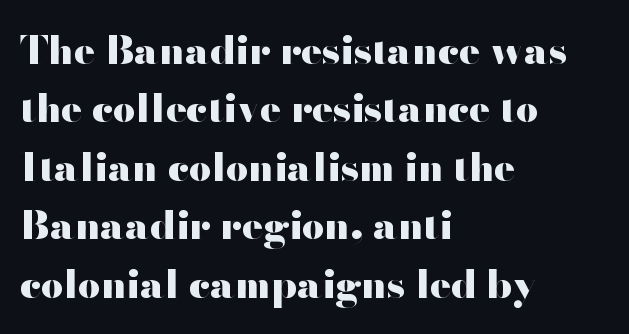
The image shows 39 px heavy, wide sans-serif type, upright; set left-aligned, normal line spacing (1.5x), normal letter spacing, not underlined; high stroke contrast and a small x-height.
